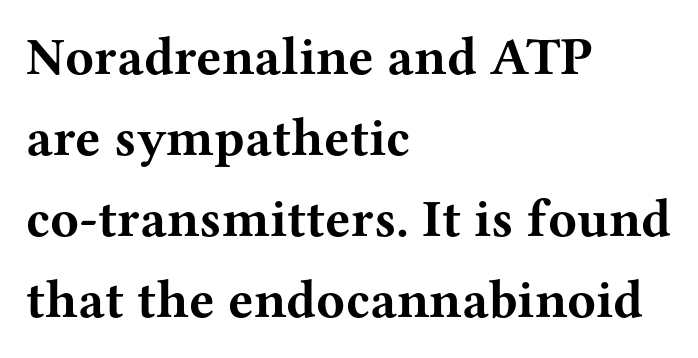
Q: Is the text bold? A: Yes.
Q: Is the text italic (slanted)? A: No, it is upright.
Q: Is the typeface a serif or a sans-serif typeface? A: Serif.
Q: Is the text underlined? A: No.
Q: How is the paragraph aligned? A: Left-aligned.
Q: Is the spacing between letters normal or unusually wide? A: Normal.
Q: Is the spacing between lines tight, normal or loose? A: Normal.
Q: Width (condensed, normal, or wide)? A: Wide.
Q: Stroke contrast? A: Medium.
Q: x-height? A: Medium.
Q: Monospaced? A: No.
